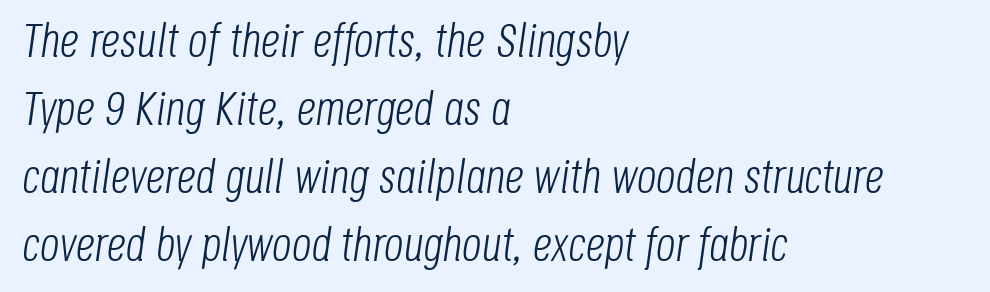
The image shows 48 px light, condensed type, italic (leaning right); set left-aligned, normal line spacing (1.42x), normal letter spacing, not underlined; low stroke contrast and a large x-height.
